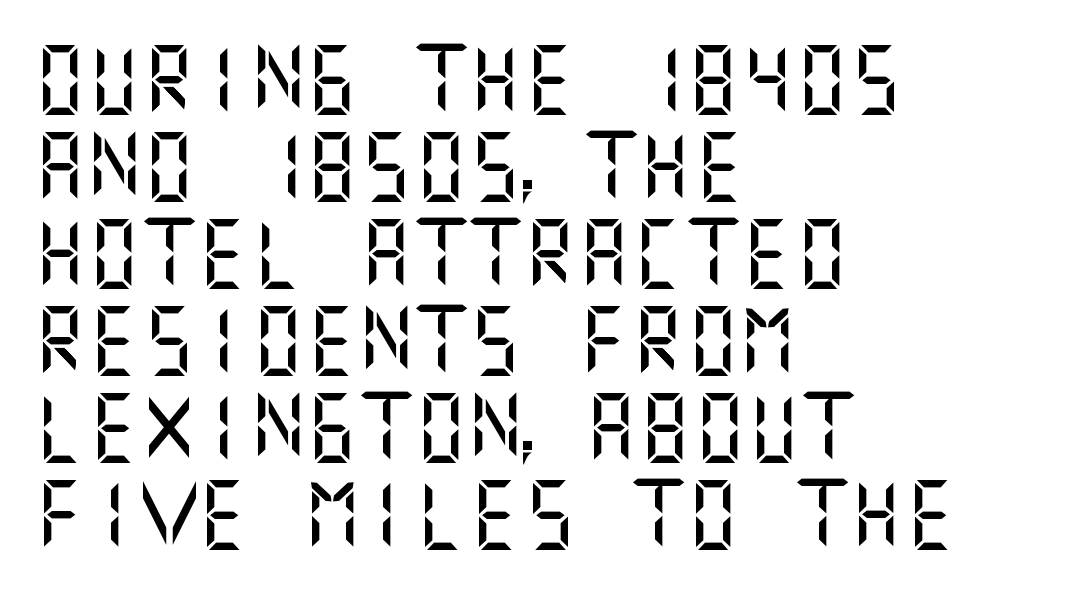
The specimen omits any rule beneath the text block's lines. Nothing sits at the stroke ends, so this counts as sans-serif. The space between consecutive lines is moderate. Tracking value appears to be zero — textbook default spacing. Layout note: lines flush left.
